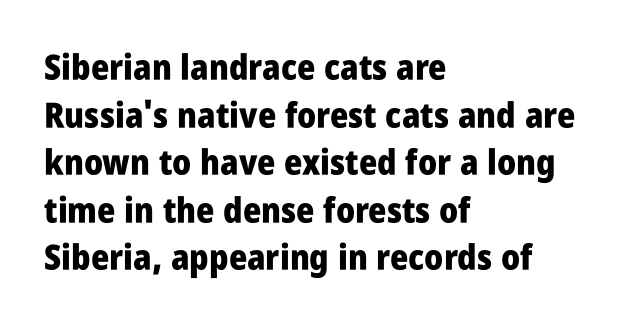
{"serif": "no", "italic": "no", "bold": "yes", "weight": "heavy", "width": "condensed", "stroke_contrast": "low", "x_height": "large", "monospaced": "no", "underline": "no", "align": "left", "line_spacing": "normal", "line_spacing_ratio": 1.36, "letter_spacing": "normal", "letter_spacing_em": 0.0, "glyph_px": 35}
